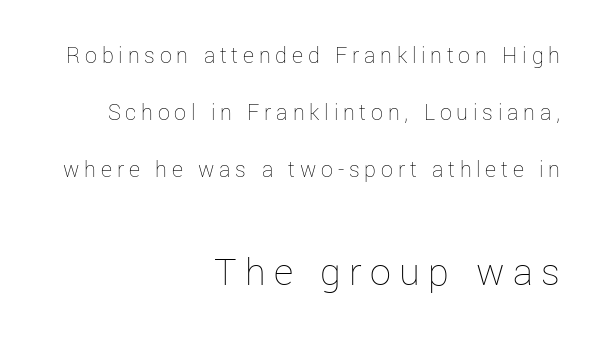
The image shows 42 px thin type, upright; set right-aligned, loose line spacing (2.38x), unusually wide letter spacing (+0.2 em), not underlined; the second (bottom) block is 1.75x larger; low stroke contrast and a medium x-height.
